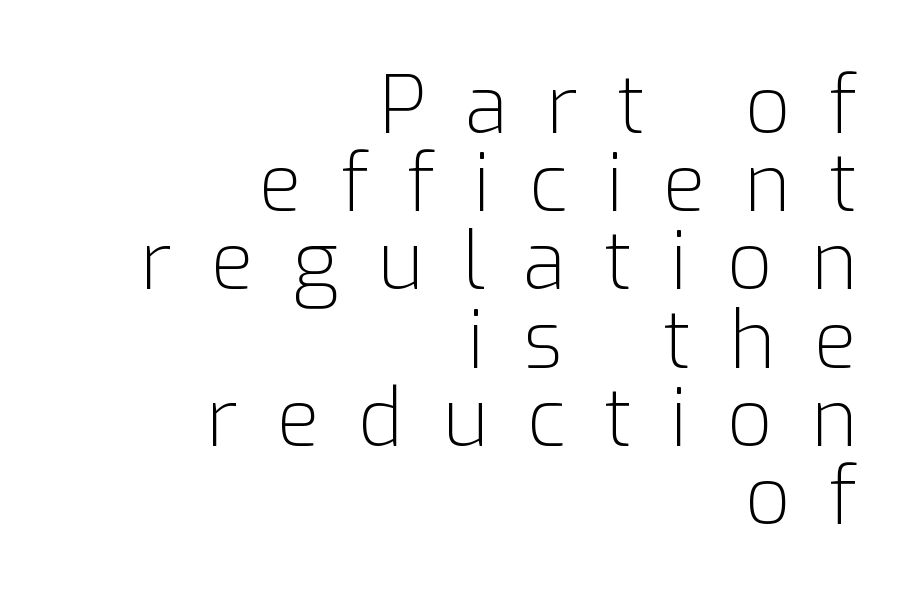
{"serif": "no", "italic": "no", "bold": "no", "weight": "light", "width": "normal", "stroke_contrast": "low", "x_height": "medium", "monospaced": "no", "underline": "no", "align": "right", "line_spacing": "tight", "line_spacing_ratio": 0.99, "letter_spacing": "wide", "letter_spacing_em": 0.49, "glyph_px": 79}
